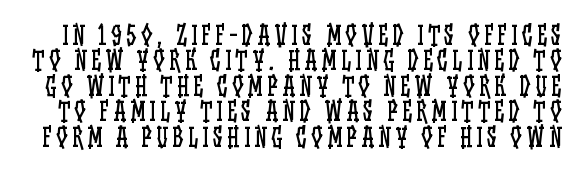
This is not heavy type; no bold has been used. Does the leading feel generous? Not at all — it's pinched. Upright lettering throughout. Unmarked baselines from the first word to the last.
